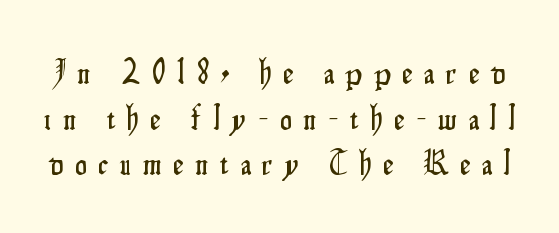
Q: Is the text italic (slanted)? A: No, it is upright.
Q: Is the typeface a serif or a sans-serif typeface? A: Sans-serif.
Q: Is the text underlined? A: No.
Q: Is the spacing between letters normal or unusually wide? A: Unusually wide.
Q: Is the spacing between lines tight, normal or loose? A: Normal.
Q: Width (condensed, normal, or wide)? A: Condensed.
Q: Stroke contrast? A: Low.
Q: x-height? A: Small.
Q: Monospaced? A: No.
